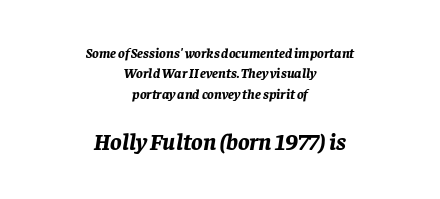
Q: Is the text bold? A: Yes.
Q: Is the text italic (slanted)? A: Yes, it leans right by about 8 degrees.
Q: Is the text underlined? A: No.
Q: How is the paragraph aligned? A: Centered.
Q: Is the spacing between letters normal or unusually wide? A: Normal.
Q: Is the spacing between lines tight, normal or loose? A: Normal.
Q: Which block of text is set in a larger size, the first (top) or the second (bottom)? A: The second (bottom) one.
